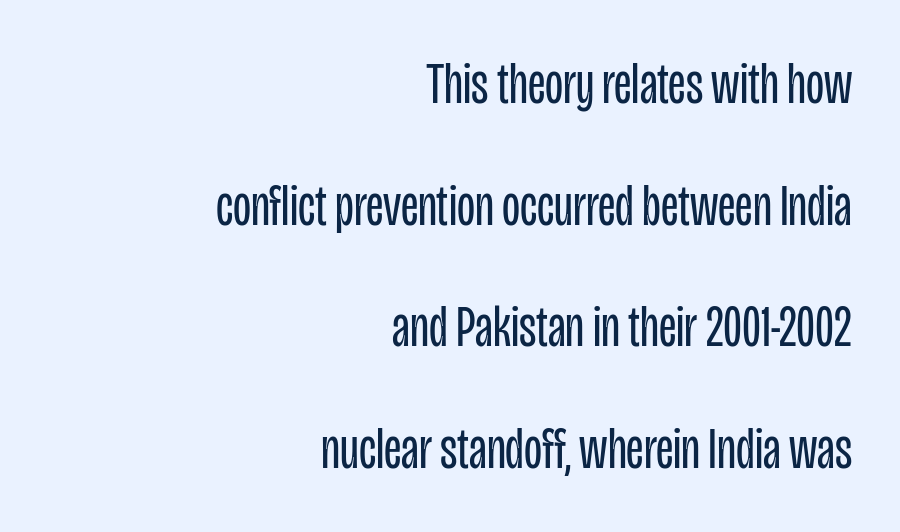
Is there much room between lines? Yes — plenty of vertical air separates them. Classification — sans serif. Spacing verdict: proportional, widths tailored to each character. Any mark beneath the type? The region is blank. The compositor pushed each line to the right boundary.
